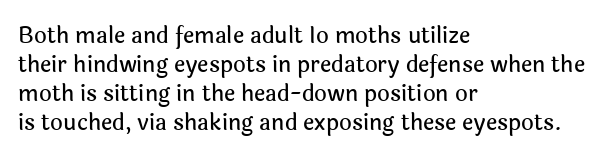
It's the straight-up-and-down kind of type. The horizontal fit of the characters is conventional and even. These lines are set flush left with a ragged right edge. Glance below the letters and you will spot only blank space.
